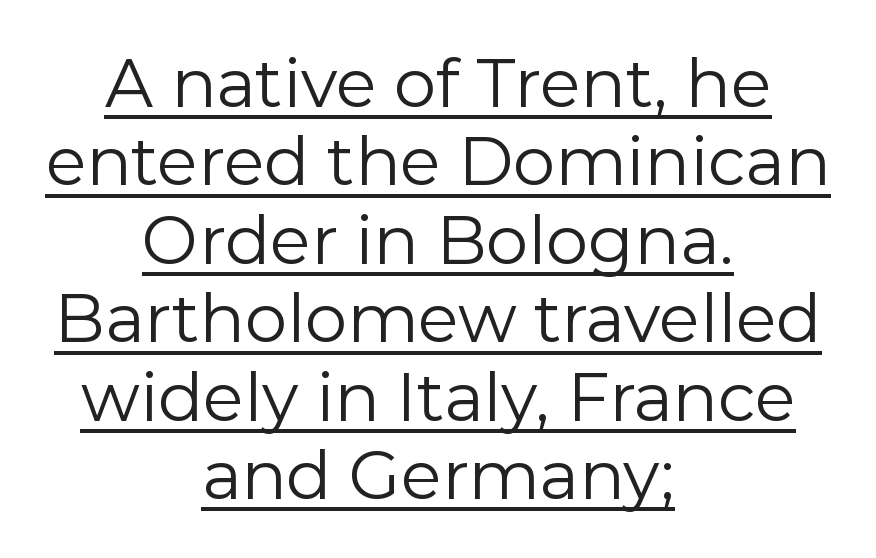
Q: Is the text bold? A: No.
Q: Is the text italic (slanted)? A: No, it is upright.
Q: Is the typeface a serif or a sans-serif typeface? A: Sans-serif.
Q: Is the text underlined? A: Yes.
Q: How is the paragraph aligned? A: Centered.
Q: Is the spacing between letters normal or unusually wide? A: Normal.
Q: Width (condensed, normal, or wide)? A: Normal.
Q: Stroke contrast? A: Low.
Q: x-height? A: Medium.
Q: Monospaced? A: No.
